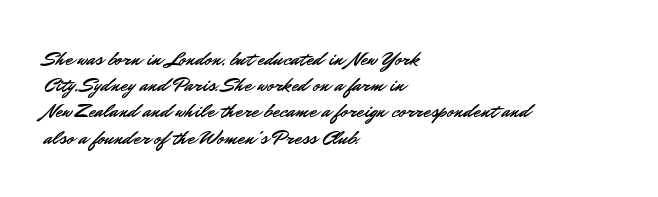
{"underline": "no", "align": "left", "line_spacing": "normal", "line_spacing_ratio": 1.25, "letter_spacing": "normal", "letter_spacing_em": 0.0, "glyph_px": 21}
